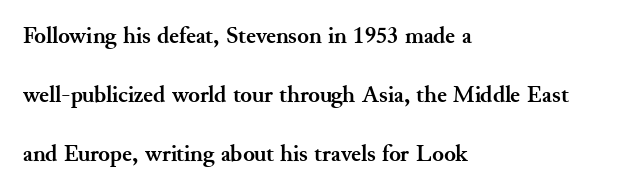
Q: Is the text bold? A: Yes.
Q: Is the text italic (slanted)? A: No, it is upright.
Q: Is the text underlined? A: No.
Q: How is the paragraph aligned? A: Left-aligned.
Q: Is the spacing between letters normal or unusually wide? A: Normal.
Q: Is the spacing between lines tight, normal or loose? A: Loose.
